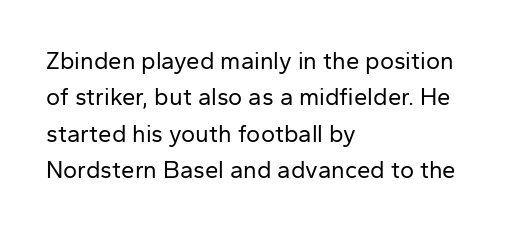
The foot of each line stays bare and open. These lines stack with their left ends in a neat column. Italic: no, the glyphs are upright roman. These lines sit exactly where default settings would place them.
